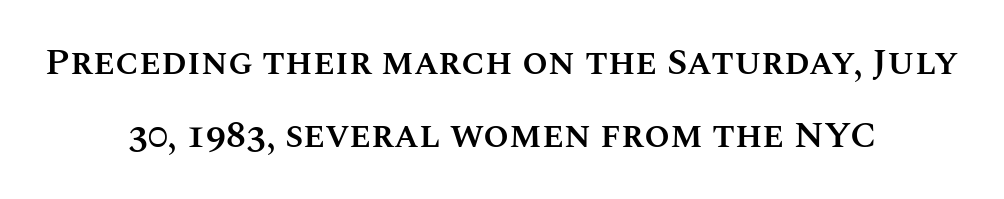
{"italic": "no", "bold": "semi", "weight": "semibold", "width": "normal", "stroke_contrast": "medium", "x_height": "large", "monospaced": "no", "underline": "no", "align": "center", "line_spacing": "loose", "line_spacing_ratio": 1.96, "letter_spacing": "normal", "letter_spacing_em": 0.0, "glyph_px": 37}
